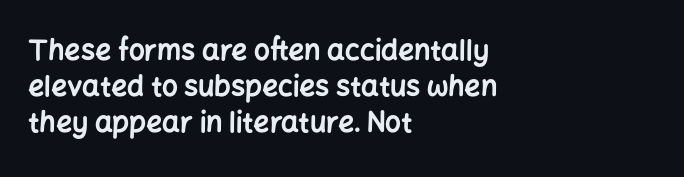
The image shows 28 px bold sans-serif type, upright; set left-aligned, normal line spacing (1.29x), normal letter spacing, not underlined; low stroke contrast and a medium x-height.
